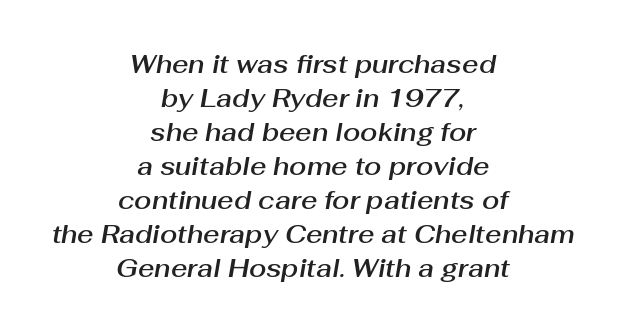
The image shows 25 px text type, italic (leaning right); set centered, normal line spacing (1.36x), normal letter spacing, not underlined.
